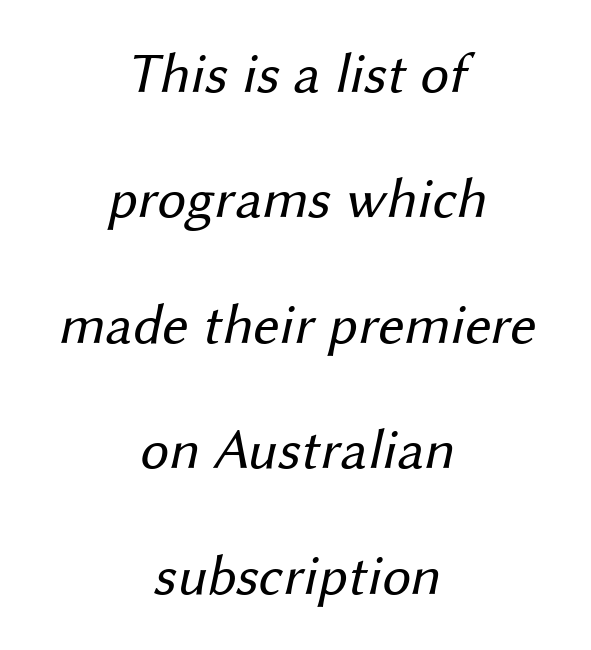
Q: Is the text bold? A: No.
Q: Is the typeface a serif or a sans-serif typeface? A: Sans-serif.
Q: Is the text underlined? A: No.
Q: How is the paragraph aligned? A: Centered.
Q: Is the spacing between letters normal or unusually wide? A: Normal.
Q: Is the spacing between lines tight, normal or loose? A: Loose.
Q: Width (condensed, normal, or wide)? A: Normal.
Q: Stroke contrast? A: Medium.
Q: x-height? A: Medium.
Q: Monospaced? A: No.
